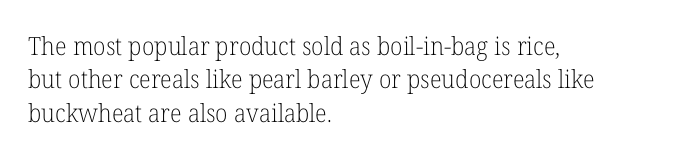
The image shows 25 px text type, upright; set left-aligned, normal line spacing (1.34x), normal letter spacing, not underlined.
